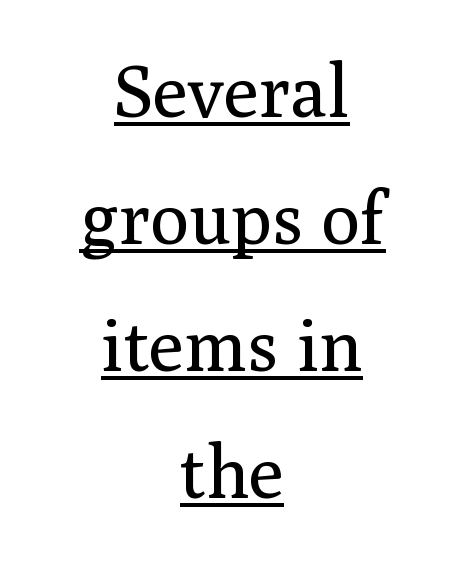
Bold? No — there's no thickening of the strokes. A centered setting, common on invitations and titles, is used for this passage. Ordinary non-slanted type is in use. The face used here is proportionally spaced, like ordinary book or web type. A typesetter would call this zero additional tracking. Yep, those are serifs on the letters.
